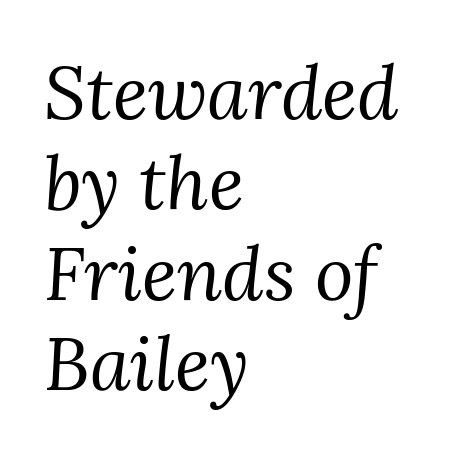
Each stroke keeps to a modest, everyday thickness or less. Observe the lean: these are italic letterforms. The rag falls on the right side of this text block. This rendering features lettering with no underline.
